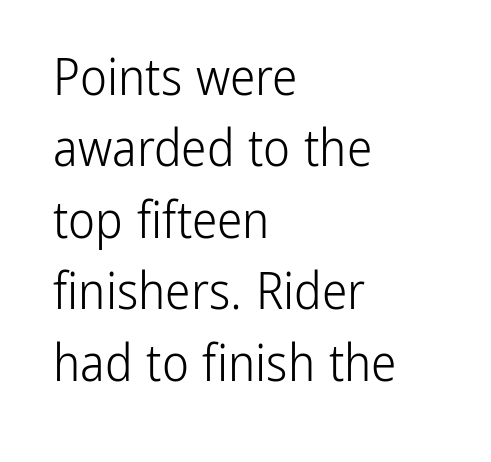
Q: Is the text bold? A: No.
Q: Is the text italic (slanted)? A: No, it is upright.
Q: Is the typeface a serif or a sans-serif typeface? A: Sans-serif.
Q: Is the text underlined? A: No.
Q: How is the paragraph aligned? A: Left-aligned.
Q: Is the spacing between letters normal or unusually wide? A: Normal.
Q: Is the spacing between lines tight, normal or loose? A: Normal.
Q: Width (condensed, normal, or wide)? A: Condensed.
Q: Stroke contrast? A: Low.
Q: x-height? A: Medium.
Q: Monospaced? A: No.
